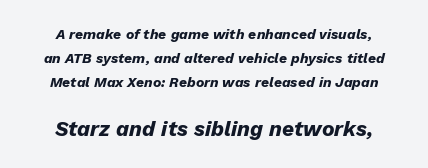
The image shows 21 px bold type, italic (leaning right); set centered, line spacing 1.72x, normal letter spacing, not underlined; the second (bottom) block is 1.5x larger.
